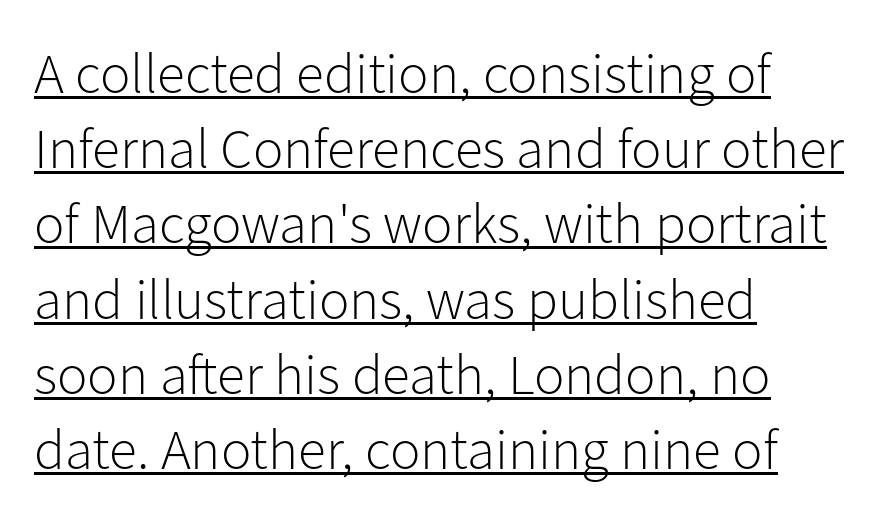
The image shows 57 px light sans-serif type, upright; set left-aligned, normal line spacing (1.32x), normal letter spacing, underlined; low stroke contrast and a medium x-height.
